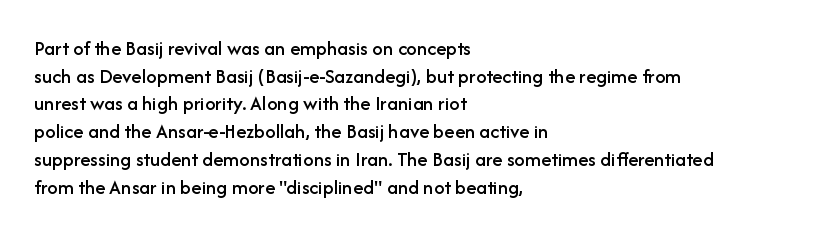
{"italic": "no", "underline": "no", "align": "left", "line_spacing": "normal", "line_spacing_ratio": 1.32, "letter_spacing": "normal", "letter_spacing_em": 0.0, "glyph_px": 21}
